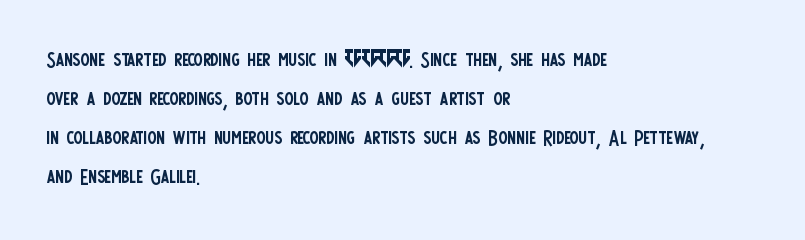
Q: Is the text bold? A: No.
Q: Is the text italic (slanted)? A: No, it is upright.
Q: Is the text underlined? A: No.
Q: How is the paragraph aligned? A: Left-aligned.
Q: Is the spacing between letters normal or unusually wide? A: Normal.
Q: Is the spacing between lines tight, normal or loose? A: Normal.
